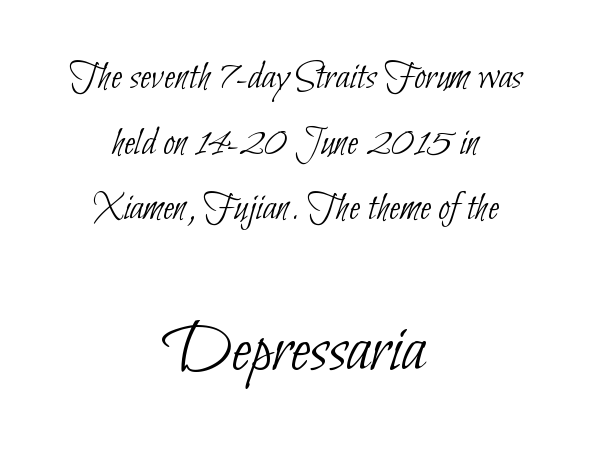
{"serif": "no", "bold": "no", "weight": "thin", "width": "condensed", "stroke_contrast": "low", "x_height": "small", "monospaced": "no", "underline": "no", "align": "center", "line_spacing": "normal", "line_spacing_ratio": 1.6, "letter_spacing": "normal", "letter_spacing_em": 0.0, "larger_block": "second", "size_ratio": 1.76, "glyph_px": 72}
